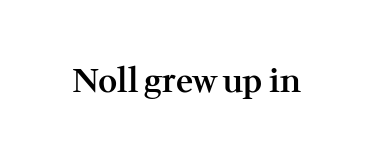
{"serif": "yes", "italic": "no", "bold": "semi", "weight": "semibold", "width": "normal", "stroke_contrast": "medium", "x_height": "medium", "monospaced": "no", "underline": "no", "letter_spacing": "normal", "letter_spacing_em": 0.0, "glyph_px": 33}
